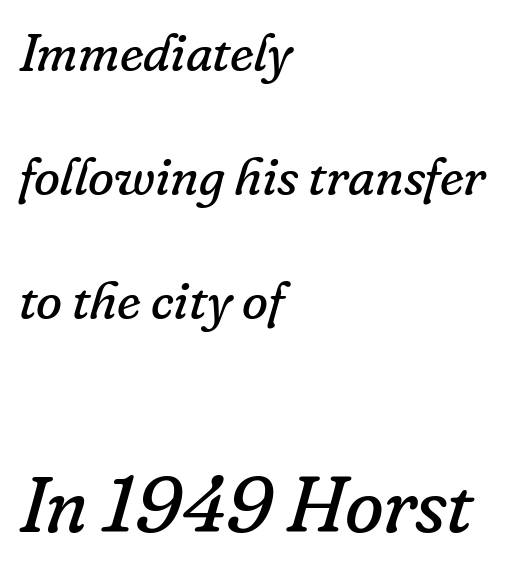
The image shows 79 px regular-weight serif type, italic (leaning right); set left-aligned, loose line spacing (2.34x), normal letter spacing, not underlined; the second (bottom) block is 1.49x larger; low stroke contrast and a small x-height.
